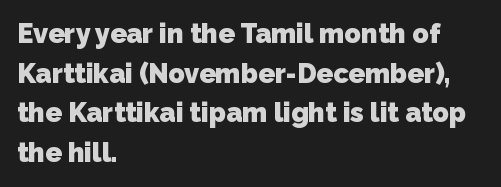
Q: Is the text bold? A: Yes.
Q: Is the text underlined? A: No.
Q: How is the paragraph aligned? A: Left-aligned.
Q: Is the spacing between letters normal or unusually wide? A: Normal.
Q: Is the spacing between lines tight, normal or loose? A: Normal.
